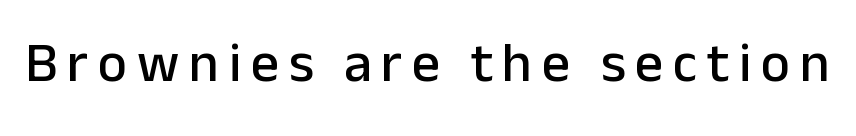
{"serif": "no", "italic": "no", "width": "normal", "stroke_contrast": "low", "x_height": "medium", "monospaced": "no", "underline": "no", "glyph_px": 56}
